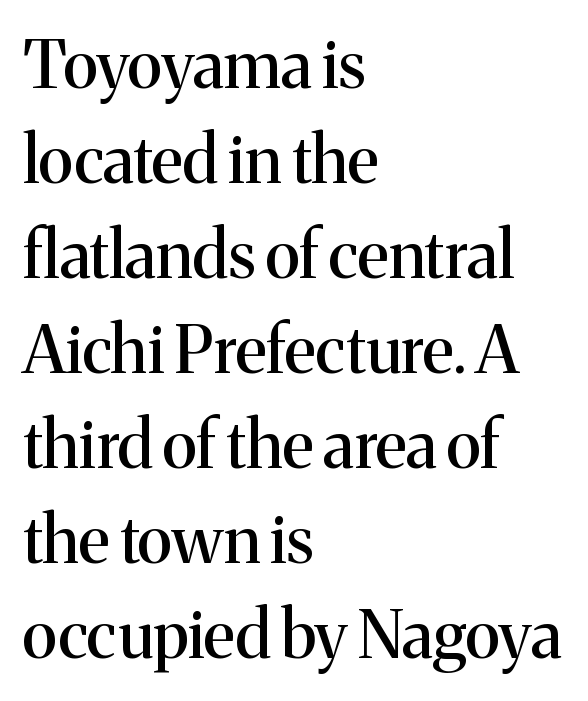
Default kerning and tracking; the words read as compact shapes. The letters advance in unequal steps, a hallmark of proportional type. The font family rendered here belongs to the serif group. Beneath every word, the page is bare.
